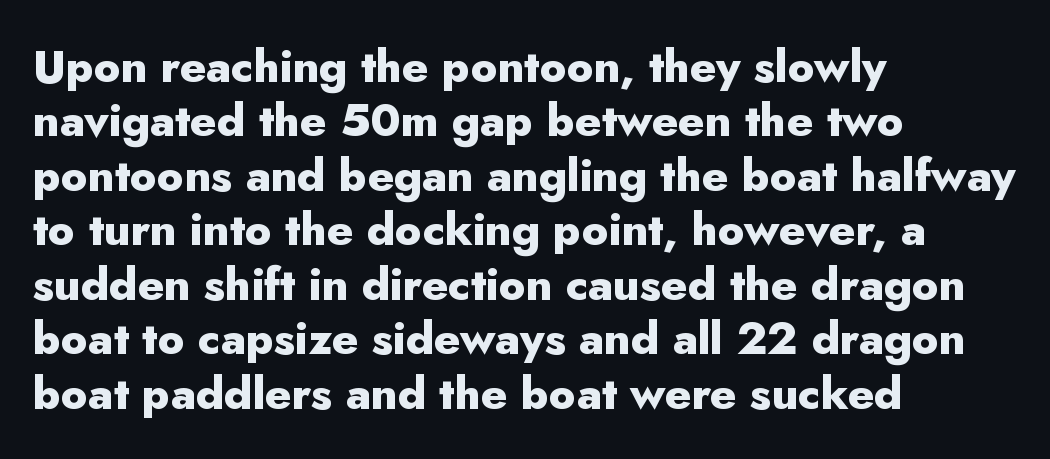
Q: Is the text bold? A: Yes.
Q: Is the text italic (slanted)? A: No, it is upright.
Q: Is the typeface a serif or a sans-serif typeface? A: Sans-serif.
Q: Is the text underlined? A: No.
Q: How is the paragraph aligned? A: Left-aligned.
Q: Is the spacing between letters normal or unusually wide? A: Normal.
Q: Width (condensed, normal, or wide)? A: Normal.
Q: Stroke contrast? A: Low.
Q: x-height? A: Small.
Q: Monospaced? A: No.
